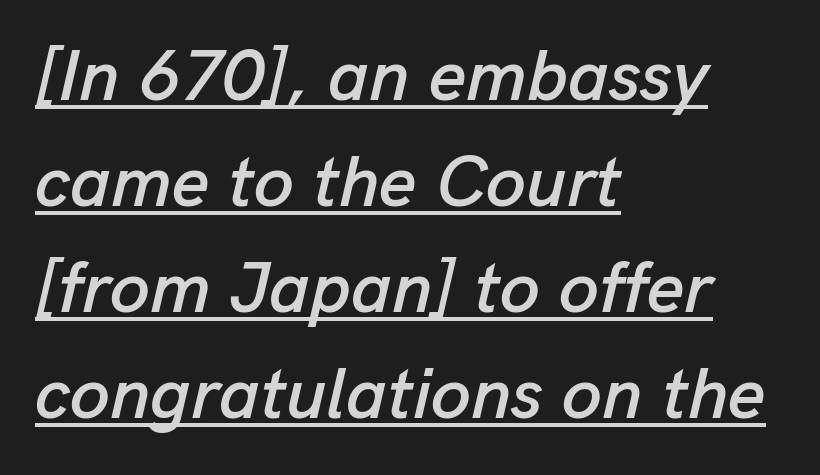
{"italic": "yes", "lean": "right", "slant_degrees": 13, "width": "normal", "stroke_contrast": "low", "x_height": "medium", "monospaced": "no", "underline": "yes", "align": "left", "line_spacing": "normal", "line_spacing_ratio": 1.47, "letter_spacing": "normal", "letter_spacing_em": 0.0, "glyph_px": 72}
